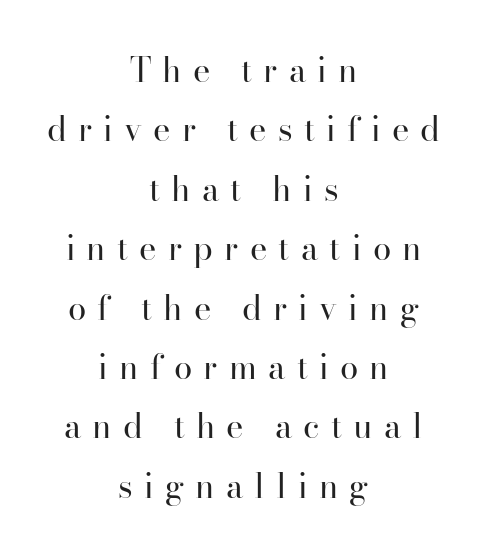
The image shows 33 px regular-weight serif type, upright; set centered, line spacing 1.8x, unusually wide letter spacing (+0.34 em), not underlined; high stroke contrast and a small x-height.
